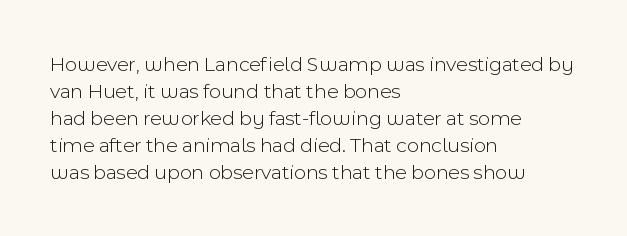
The image shows 21 px text type, upright; set left-aligned, normal line spacing (1.29x), normal letter spacing, not underlined.
